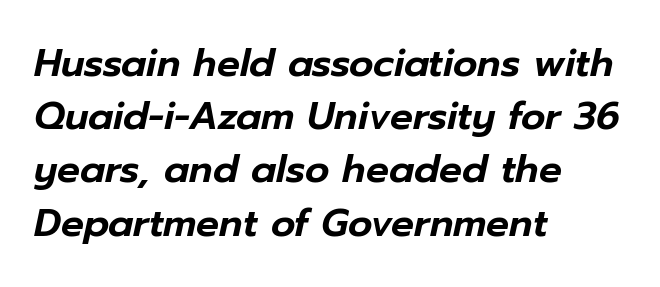
Q: Is the text italic (slanted)? A: Yes, it leans right by about 12 degrees.
Q: Is the text underlined? A: No.
Q: How is the paragraph aligned? A: Left-aligned.
Q: Is the spacing between letters normal or unusually wide? A: Normal.
Q: Is the spacing between lines tight, normal or loose? A: Normal.
Q: Width (condensed, normal, or wide)? A: Normal.
Q: Stroke contrast? A: Low.
Q: x-height? A: Medium.
Q: Monospaced? A: No.
